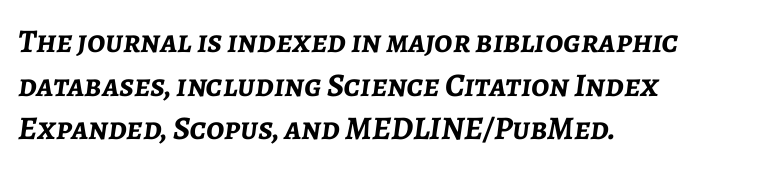
Compared with an ordinary text face, these strokes are far heavier — a full bold. Summary of vertical rhythm: regular, with standard interline spacing. The rendering keeps characters at their native spacing. Notice how the passage keeps a crisp vertical edge on the left only.
